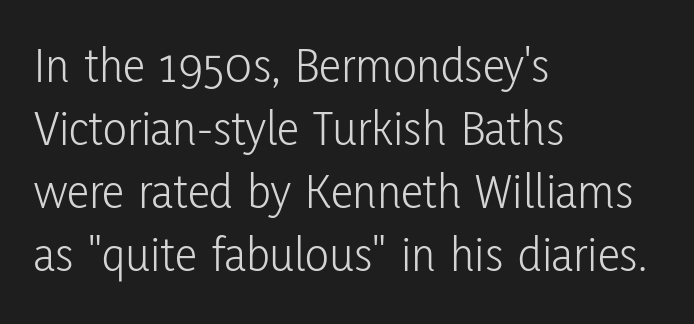
{"serif": "no", "italic": "no", "bold": "no", "weight": "light", "width": "condensed", "stroke_contrast": "low", "x_height": "medium", "monospaced": "no", "underline": "no", "align": "left", "line_spacing": "normal", "line_spacing_ratio": 1.26, "letter_spacing": "normal", "letter_spacing_em": 0.0, "glyph_px": 50}
